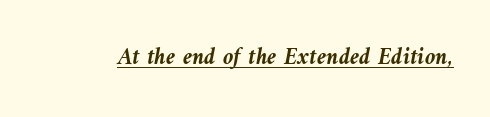
Each line of the rendering has a horizontal stroke beneath the glyphs. You can tell it's italic because the verticals aren't actually vertical. Is the type bold? Yes — the strokes are clearly thick and heavy. Default kerning and tracking; the words read as compact shapes.
